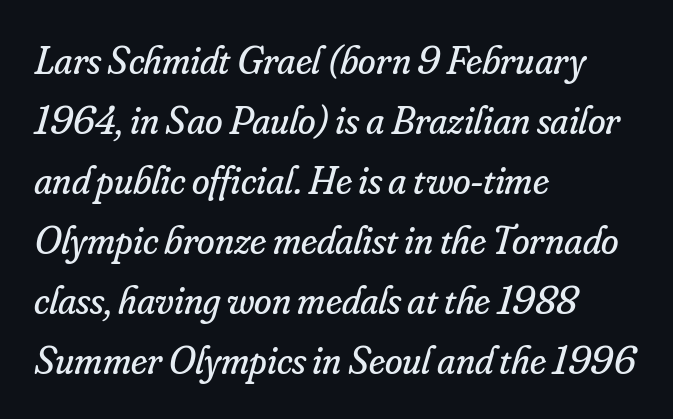
The image shows 40 px regular-weight serif type, italic (leaning right); set left-aligned, normal line spacing (1.5x), normal letter spacing, not underlined; low stroke contrast and a small x-height.
